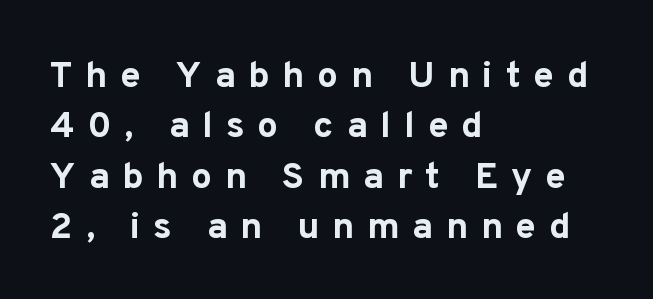
{"serif": "no", "italic": "no", "bold": "yes", "weight": "bold", "width": "normal", "stroke_contrast": "low", "x_height": "medium", "monospaced": "no", "underline": "no", "align": "left", "line_spacing": "normal", "line_spacing_ratio": 1.36, "letter_spacing": "wide", "letter_spacing_em": 0.35, "glyph_px": 37}
